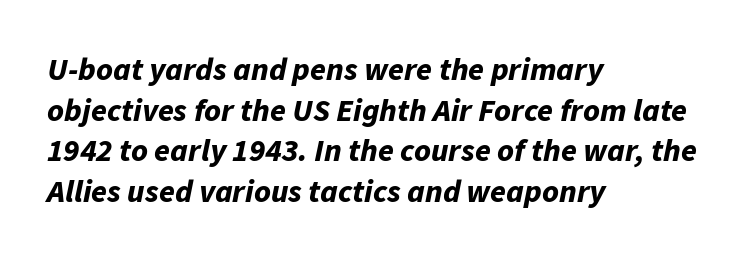
The lines in this sample share a left origin and differ only in where they stop. Spacing between characters is what you'd get straight out of the box. Successive baselines arrive at the customary interval. The glyphs are unaccompanied by any horizontal stroke below them. Varying glyph widths throughout — classic text-font behaviour.
